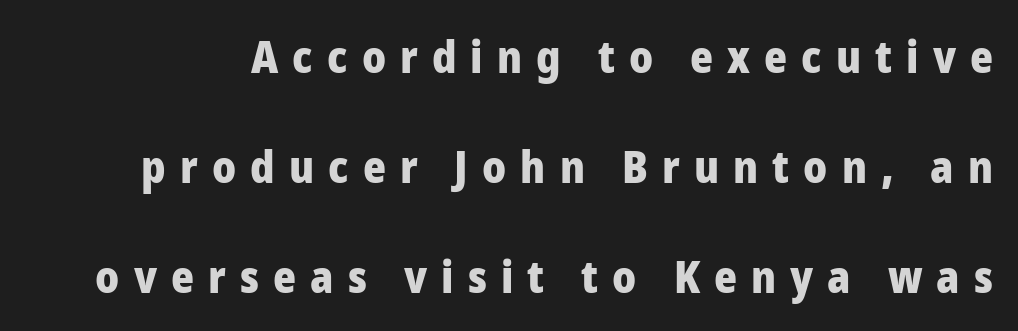
Q: Is the text bold? A: Yes.
Q: Is the text italic (slanted)? A: No, it is upright.
Q: Is the typeface a serif or a sans-serif typeface? A: Sans-serif.
Q: Is the text underlined? A: No.
Q: Is the spacing between letters normal or unusually wide? A: Unusually wide.
Q: Is the spacing between lines tight, normal or loose? A: Loose.
Q: Width (condensed, normal, or wide)? A: Normal.
Q: Stroke contrast? A: Low.
Q: x-height? A: Medium.
Q: Monospaced? A: No.
